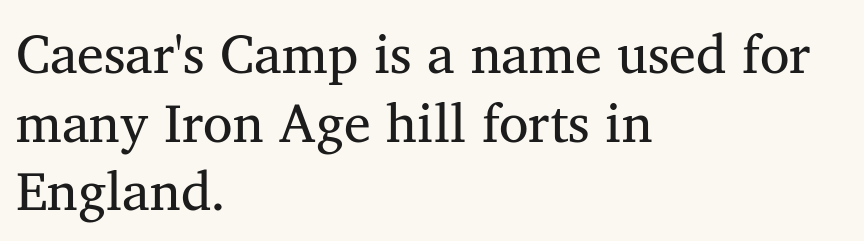
Q: Is the text bold? A: No.
Q: Is the text italic (slanted)? A: No, it is upright.
Q: Is the typeface a serif or a sans-serif typeface? A: Serif.
Q: Is the text underlined? A: No.
Q: How is the paragraph aligned? A: Left-aligned.
Q: Is the spacing between letters normal or unusually wide? A: Normal.
Q: Is the spacing between lines tight, normal or loose? A: Normal.
Q: Width (condensed, normal, or wide)? A: Normal.
Q: Stroke contrast? A: Medium.
Q: x-height? A: Medium.
Q: Monospaced? A: No.
